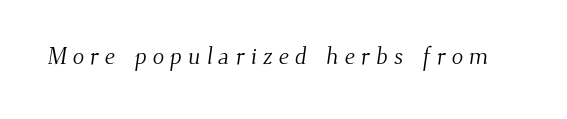
The image shows 24 px text type; set unusually wide letter spacing (+0.25 em), not underlined.
